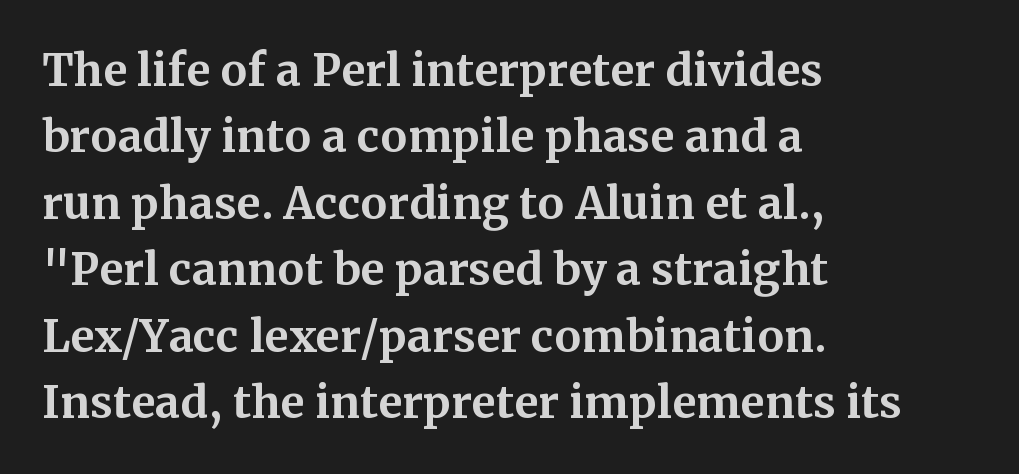
The image shows 44 px bold serif type, upright; set left-aligned, normal line spacing (1.51x), normal letter spacing, not underlined; medium stroke contrast and a medium x-height.
